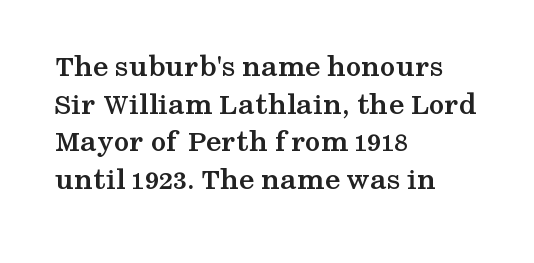
Q: Is the text bold? A: Yes.
Q: Is the text italic (slanted)? A: No, it is upright.
Q: Is the typeface a serif or a sans-serif typeface? A: Serif.
Q: Is the text underlined? A: No.
Q: How is the paragraph aligned? A: Left-aligned.
Q: Is the spacing between letters normal or unusually wide? A: Normal.
Q: Width (condensed, normal, or wide)? A: Wide.
Q: Stroke contrast? A: Medium.
Q: x-height? A: Medium.
Q: Monospaced? A: No.
